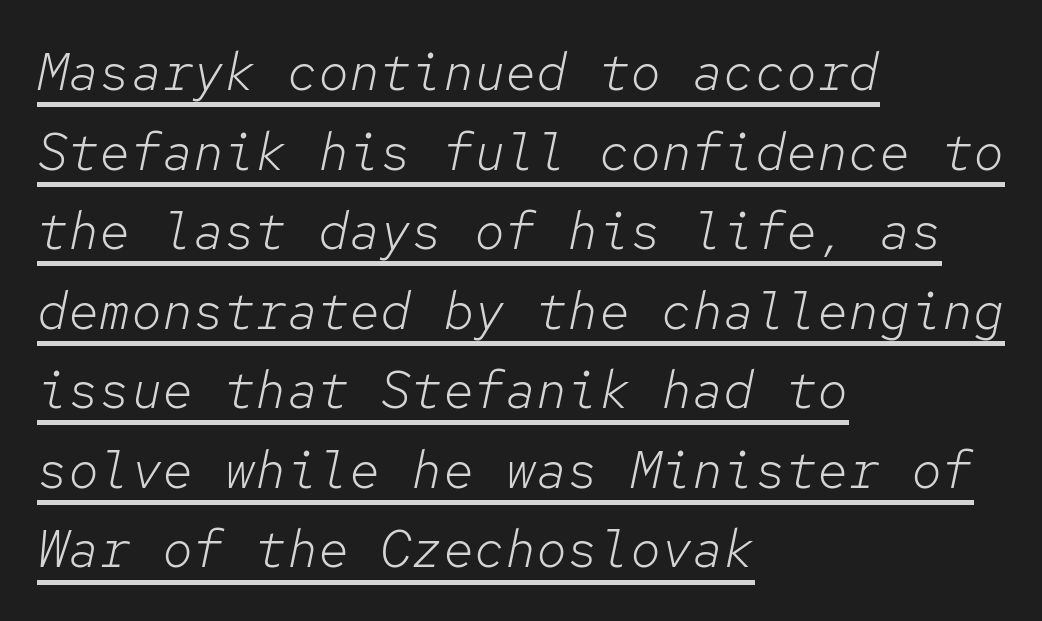
Q: Is the text bold? A: No.
Q: Is the text italic (slanted)? A: Yes, it leans right by about 12 degrees.
Q: Is the text underlined? A: Yes.
Q: How is the paragraph aligned? A: Left-aligned.
Q: Is the spacing between letters normal or unusually wide? A: Normal.
Q: Is the spacing between lines tight, normal or loose? A: Normal.
Q: Width (condensed, normal, or wide)? A: Normal.
Q: Stroke contrast? A: Low.
Q: x-height? A: Medium.
Q: Monospaced? A: Yes.
